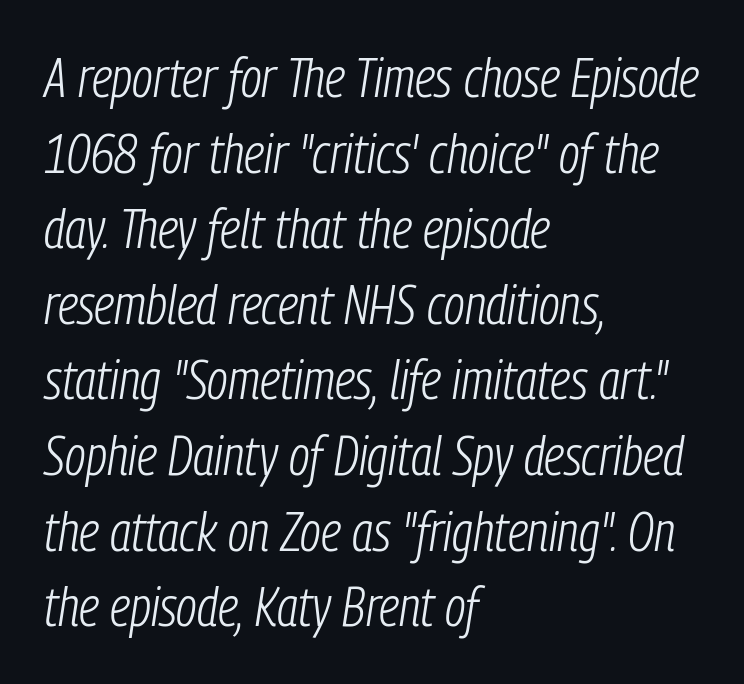
The image shows 54 px light, condensed type, italic (leaning right); set left-aligned, normal line spacing (1.4x), normal letter spacing, not underlined; low stroke contrast and a medium x-height.
